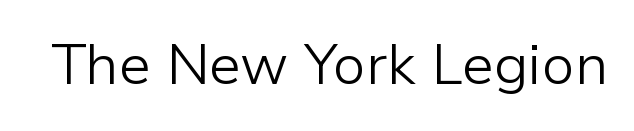
Q: Is the text bold? A: No.
Q: Is the text italic (slanted)? A: No, it is upright.
Q: Is the typeface a serif or a sans-serif typeface? A: Sans-serif.
Q: Is the text underlined? A: No.
Q: Is the spacing between letters normal or unusually wide? A: Normal.
Q: Width (condensed, normal, or wide)? A: Normal.
Q: Stroke contrast? A: Low.
Q: x-height? A: Medium.
Q: Monospaced? A: No.
